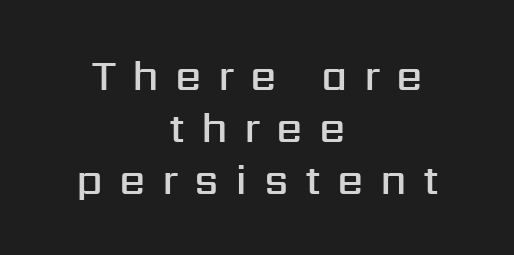
{"serif": "no", "italic": "no", "bold": "semi", "weight": "semibold", "width": "normal", "stroke_contrast": "medium", "x_height": "medium", "monospaced": "no", "underline": "no", "align": "center", "line_spacing_ratio": 1.24, "letter_spacing": "wide", "letter_spacing_em": 0.39, "glyph_px": 42}
